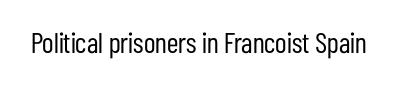
The image shows 29 px regular-weight, condensed sans-serif type, upright; set normal letter spacing, not underlined; low stroke contrast and a medium x-height.
